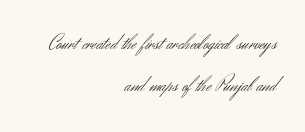
Q: Is the text bold? A: No.
Q: Is the text italic (slanted)? A: Yes.
Q: Is the text underlined? A: No.
Q: How is the paragraph aligned? A: Right-aligned.
Q: Is the spacing between letters normal or unusually wide? A: Normal.
Q: Is the spacing between lines tight, normal or loose? A: Loose.
